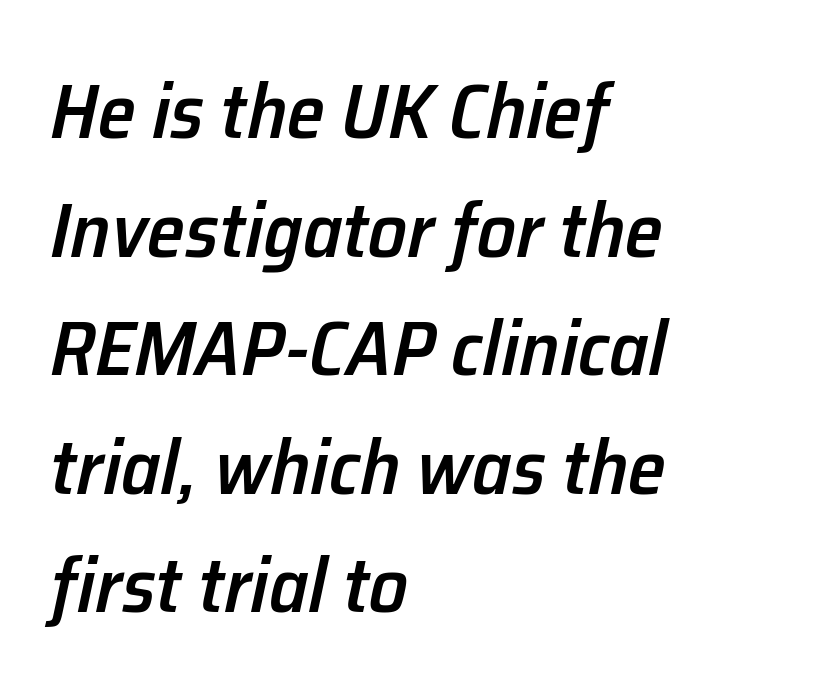
The image shows 77 px semibold type, italic (leaning right); set left-aligned, normal line spacing (1.54x), normal letter spacing, not underlined; low stroke contrast and a medium x-height.
